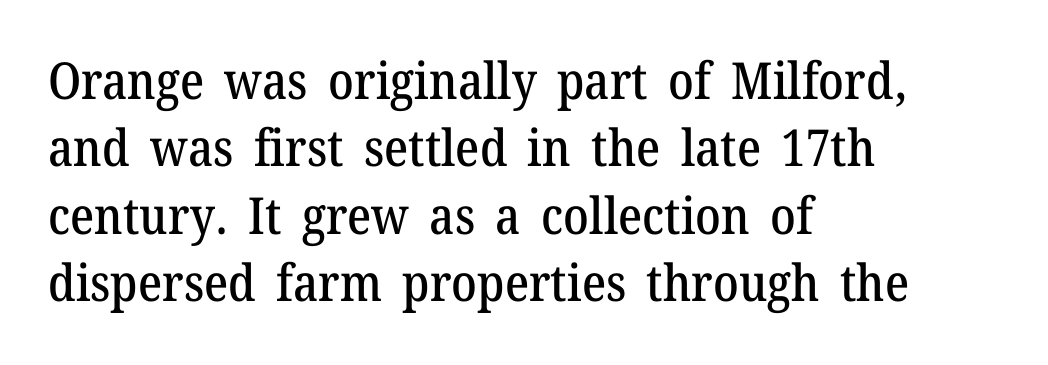
{"serif": "yes", "italic": "no", "width": "normal", "stroke_contrast": "medium", "x_height": "medium", "monospaced": "no", "underline": "no", "align": "left", "line_spacing": "normal", "line_spacing_ratio": 1.32, "letter_spacing": "normal", "letter_spacing_em": 0.0, "glyph_px": 51}
